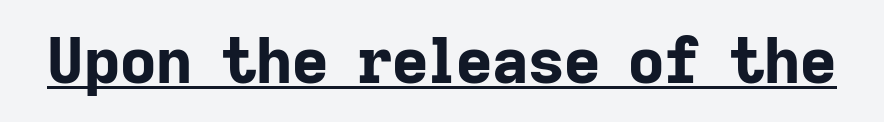
The image shows 63 px bold sans-serif type, upright; set normal letter spacing, underlined; low stroke contrast and a medium x-height.
